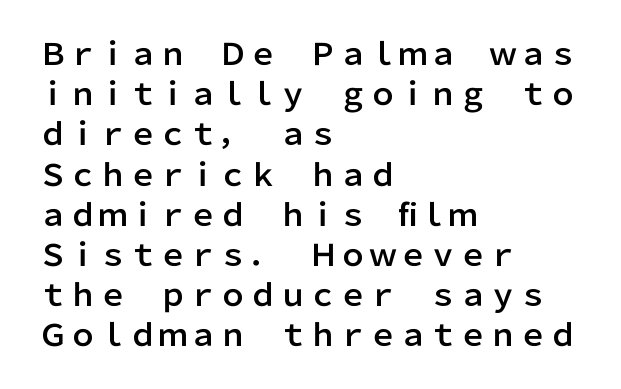
The image shows 30 px sans-serif type, upright; set left-aligned, normal line spacing (1.34x), normal letter spacing, not underlined; low stroke contrast and a medium x-height.
